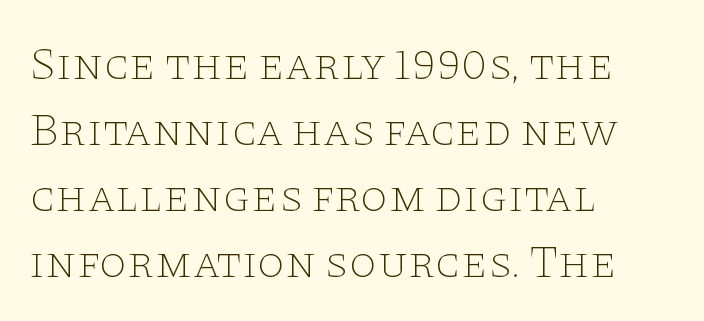
Q: Is the text bold? A: No.
Q: Is the text italic (slanted)? A: No, it is upright.
Q: Is the typeface a serif or a sans-serif typeface? A: Serif.
Q: Is the text underlined? A: No.
Q: How is the paragraph aligned? A: Left-aligned.
Q: Is the spacing between letters normal or unusually wide? A: Normal.
Q: Is the spacing between lines tight, normal or loose? A: Normal.
Q: Width (condensed, normal, or wide)? A: Wide.
Q: Stroke contrast? A: Low.
Q: x-height? A: Large.
Q: Monospaced? A: No.
